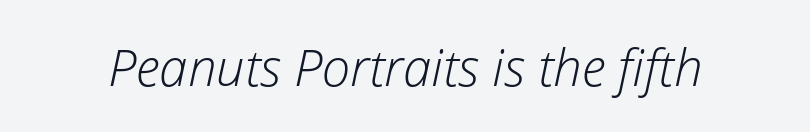
The image shows 51 px light type, italic (leaning right); set normal letter spacing, not underlined; low stroke contrast and a medium x-height.
